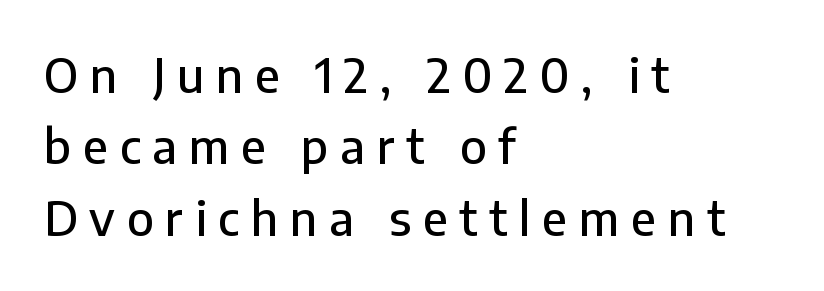
Q: Is the text italic (slanted)? A: No, it is upright.
Q: Is the typeface a serif or a sans-serif typeface? A: Sans-serif.
Q: Is the text underlined? A: No.
Q: How is the paragraph aligned? A: Left-aligned.
Q: Is the spacing between letters normal or unusually wide? A: Unusually wide.
Q: Is the spacing between lines tight, normal or loose? A: Normal.
Q: Width (condensed, normal, or wide)? A: Normal.
Q: Stroke contrast? A: Low.
Q: x-height? A: Medium.
Q: Monospaced? A: No.
